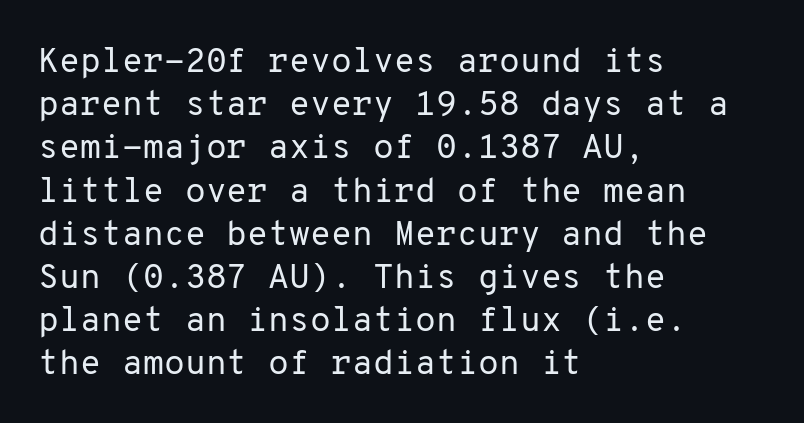
A bare baseline throughout the passage. In CSS terms this would be text-align: left. Nothing heavy about these letters — not bold at all. This sample has the even, mechanical cadence of fixed-width lettering.
